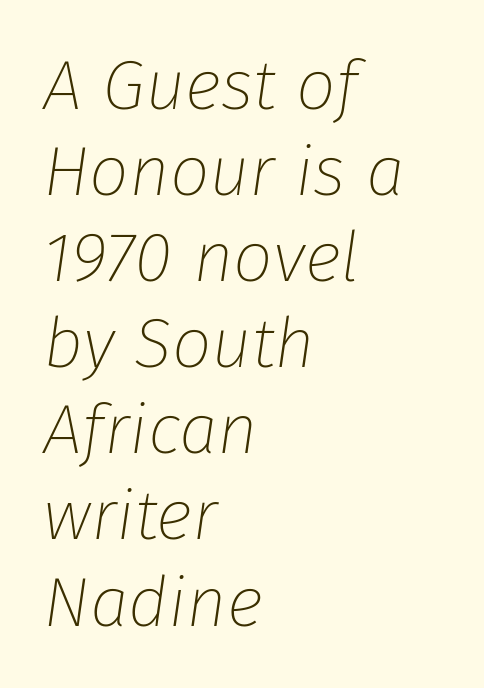
{"italic": "yes", "lean": "right", "slant_degrees": 8, "bold": "no", "weight": "thin", "width": "normal", "stroke_contrast": "low", "x_height": "medium", "monospaced": "no", "underline": "no", "align": "left", "line_spacing_ratio": 1.23, "letter_spacing": "normal", "letter_spacing_em": 0.0, "glyph_px": 70}
